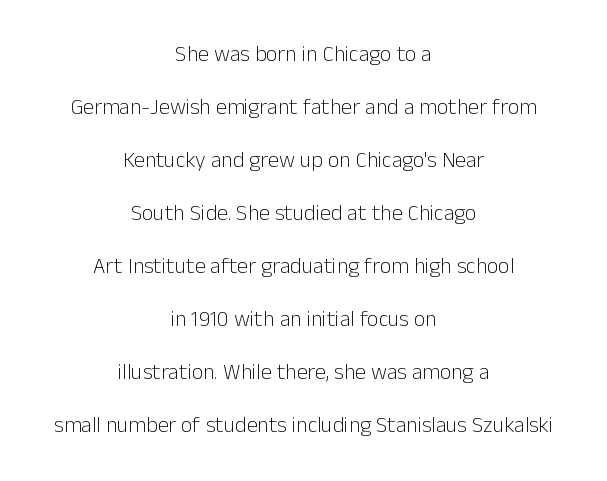
The image shows 22 px text type, upright; set centered, loose line spacing (2.41x), normal letter spacing, not underlined.
